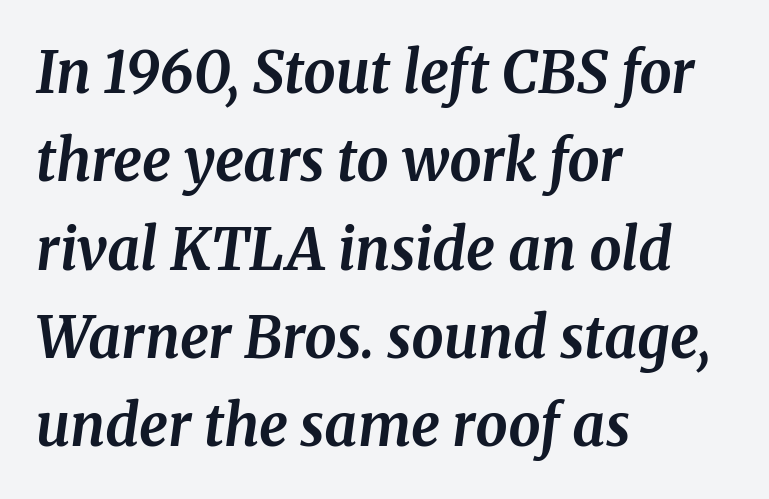
Q: Is the text bold? A: Yes.
Q: Is the text italic (slanted)? A: Yes, it leans right by about 8 degrees.
Q: Is the typeface a serif or a sans-serif typeface? A: Serif.
Q: Is the text underlined? A: No.
Q: How is the paragraph aligned? A: Left-aligned.
Q: Is the spacing between letters normal or unusually wide? A: Normal.
Q: Is the spacing between lines tight, normal or loose? A: Normal.
Q: Width (condensed, normal, or wide)? A: Normal.
Q: Stroke contrast? A: Medium.
Q: x-height? A: Medium.
Q: Monospaced? A: No.
